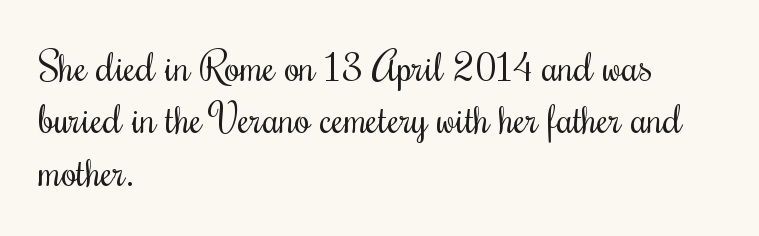
The image shows 40 px regular-weight, condensed serif type; set left-aligned, normal line spacing (1.31x), normal letter spacing, not underlined; medium stroke contrast and a small x-height.
